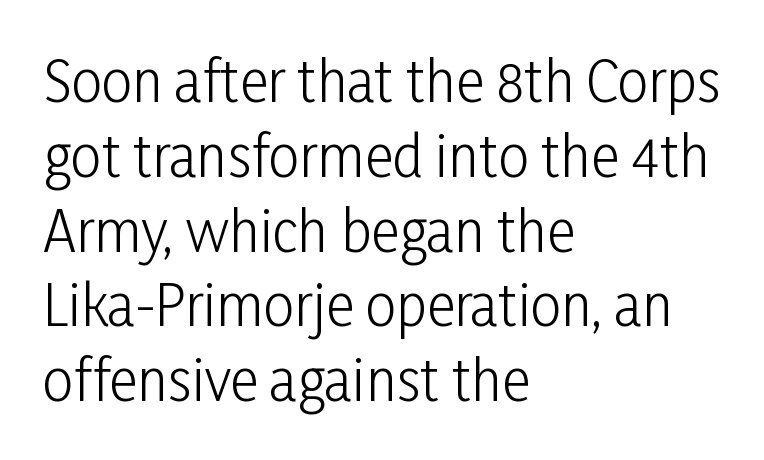
The image shows 55 px light, condensed sans-serif type, upright; set left-aligned, normal line spacing (1.36x), normal letter spacing, not underlined; low stroke contrast and a medium x-height.
